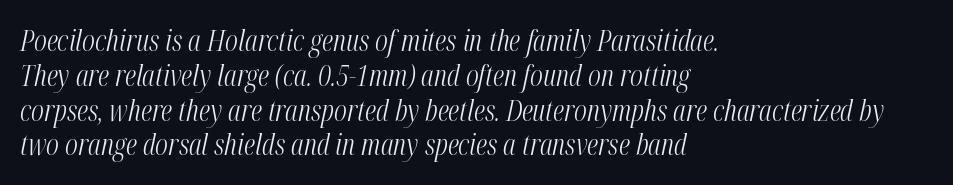
Note the varied advance widths — an 'i' is clearly narrower than an 'm'. This reads as an unemphasized weight, regular at the heaviest. Yep, that's italic — everything's leaning. The type is set solid horizontally, with unmodified tracking.
